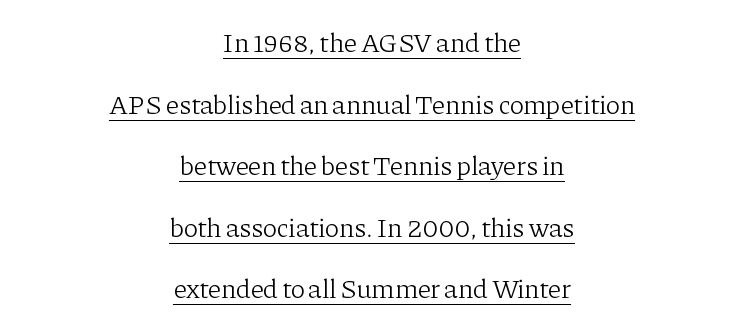
Q: Is the text bold? A: No.
Q: Is the text italic (slanted)? A: No, it is upright.
Q: Is the text underlined? A: Yes.
Q: How is the paragraph aligned? A: Centered.
Q: Is the spacing between letters normal or unusually wide? A: Normal.
Q: Is the spacing between lines tight, normal or loose? A: Loose.
